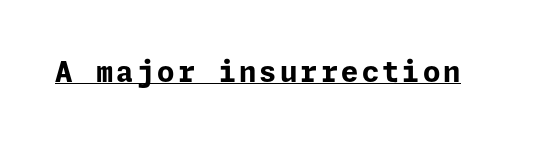
Compared with an ordinary text face, these strokes are far heavier — a full bold. The designer went with a sans here, leaving each stem footless. A typesetter would mark this as roman, not italic. Beneath each row of characters lies a ruled line.
